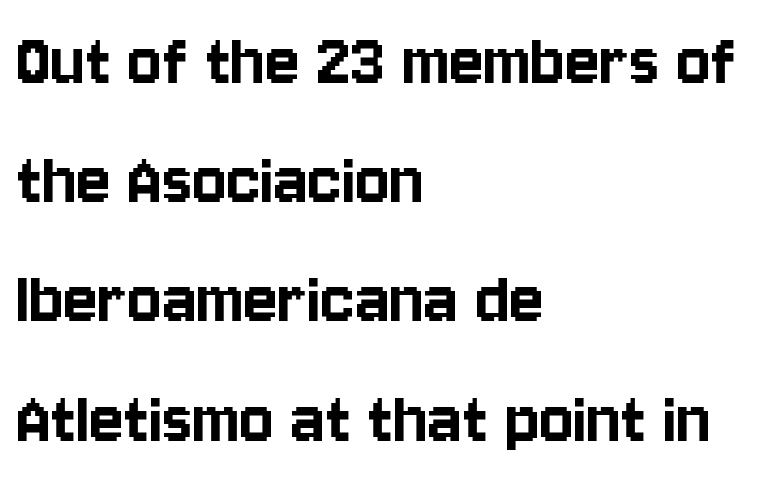
{"serif": "no", "italic": "no", "width": "condensed", "stroke_contrast": "low", "x_height": "large", "monospaced": "no", "underline": "no", "align": "left", "line_spacing": "normal", "line_spacing_ratio": 1.49, "letter_spacing": "normal", "letter_spacing_em": 0.0, "glyph_px": 80}
